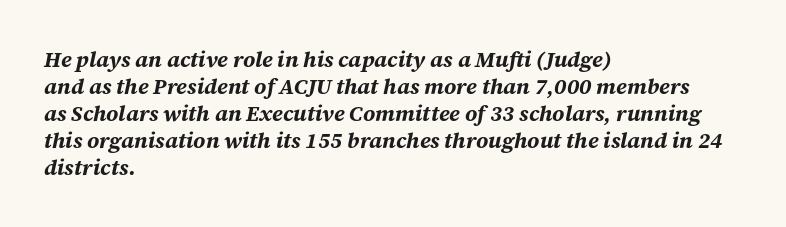
The image shows 22 px bold type, italic (leaning right); set left-aligned, line spacing 1.23x, normal letter spacing, not underlined.
